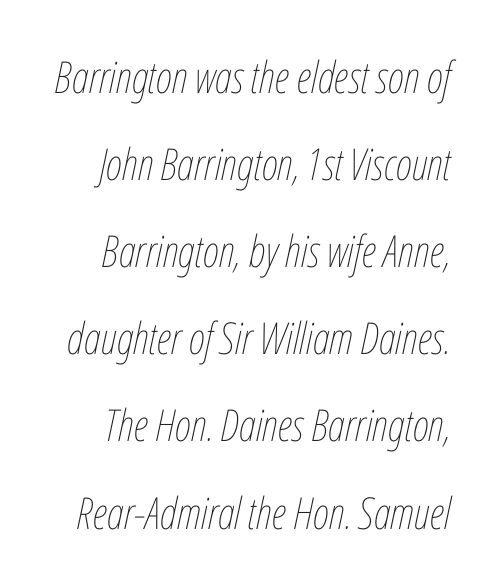
Style check: oblique. Nothing unusual about the tracking: characters are spaced as the font intends. In terms of leading, this rendering errs on the spacious side. Only glyphs here, with clear space below each row. Here the designer chose a conventional face with non-uniform glyph widths. These glyphs show unthickened strokes, regular width or finer.
